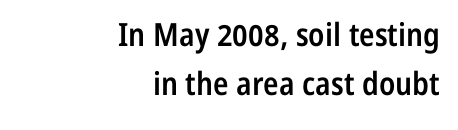
The image shows 32 px semibold, condensed sans-serif type, upright; set right-aligned, normal line spacing (1.54x), normal letter spacing, not underlined; low stroke contrast and a medium x-height.
